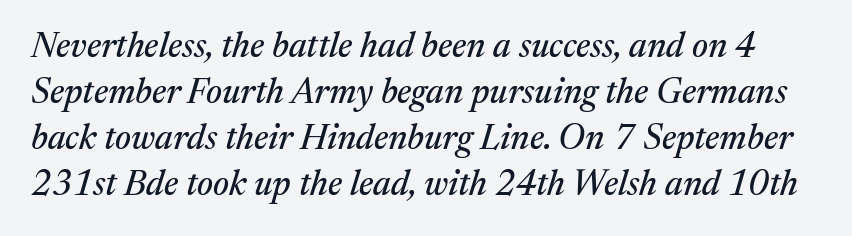
Q: Is the text italic (slanted)? A: Yes, it leans right by about 17 degrees.
Q: Is the typeface a serif or a sans-serif typeface? A: Serif.
Q: Is the text underlined? A: No.
Q: Is the spacing between letters normal or unusually wide? A: Normal.
Q: Is the spacing between lines tight, normal or loose? A: Normal.
Q: Width (condensed, normal, or wide)? A: Normal.
Q: Stroke contrast? A: Medium.
Q: x-height? A: Medium.
Q: Monospaced? A: No.
